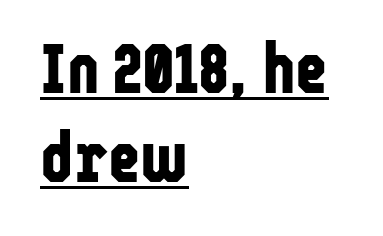
Q: Is the text bold? A: Yes.
Q: Is the text italic (slanted)? A: No, it is upright.
Q: Is the typeface a serif or a sans-serif typeface? A: Sans-serif.
Q: Is the text underlined? A: Yes.
Q: How is the paragraph aligned? A: Left-aligned.
Q: Is the spacing between letters normal or unusually wide? A: Normal.
Q: Is the spacing between lines tight, normal or loose? A: Normal.
Q: Width (condensed, normal, or wide)? A: Condensed.
Q: Stroke contrast? A: Low.
Q: x-height? A: Medium.
Q: Monospaced? A: No.
